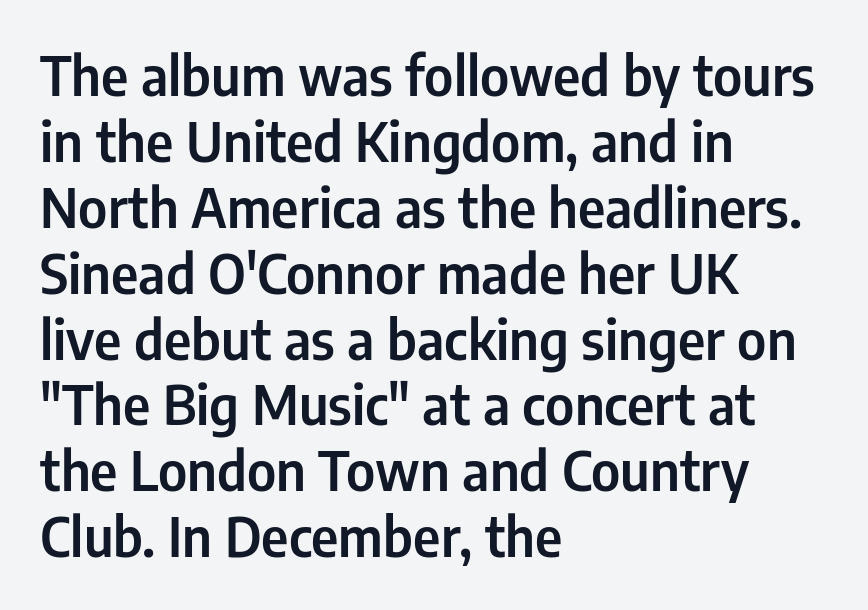
{"serif": "no", "italic": "no", "width": "condensed", "stroke_contrast": "low", "x_height": "medium", "monospaced": "no", "underline": "no", "align": "left", "line_spacing_ratio": 1.22, "letter_spacing": "normal", "letter_spacing_em": 0.0, "glyph_px": 54}
